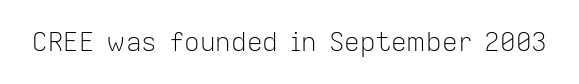
A roman cut, with each character standing at attention. Decoration check: the copy has no underline. The gaps between neighbouring characters are ordinary and unremarkable. Bold? No — there's no thickening of the strokes.
